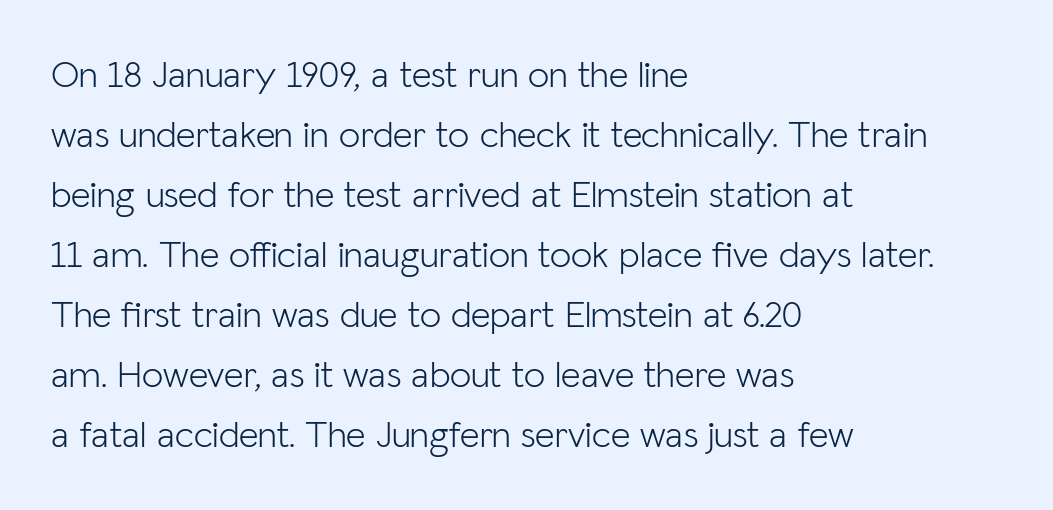
Q: Is the text bold? A: No.
Q: Is the text italic (slanted)? A: No, it is upright.
Q: Is the typeface a serif or a sans-serif typeface? A: Sans-serif.
Q: Is the text underlined? A: No.
Q: How is the paragraph aligned? A: Left-aligned.
Q: Is the spacing between letters normal or unusually wide? A: Normal.
Q: Is the spacing between lines tight, normal or loose? A: Normal.
Q: Width (condensed, normal, or wide)? A: Normal.
Q: Stroke contrast? A: Low.
Q: x-height? A: Medium.
Q: Monospaced? A: No.
